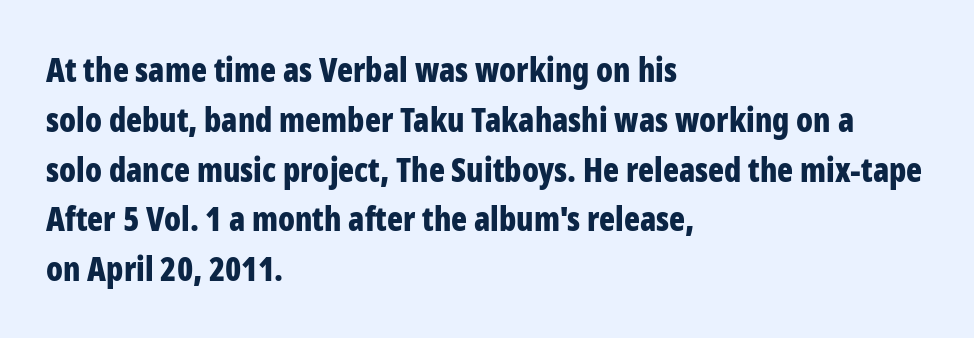
Layout note: lines flush left. Heavy, bold letterforms. A clean baseline with only descenders dipping below it. Proportional: the letters do not fall into vertical columns.
